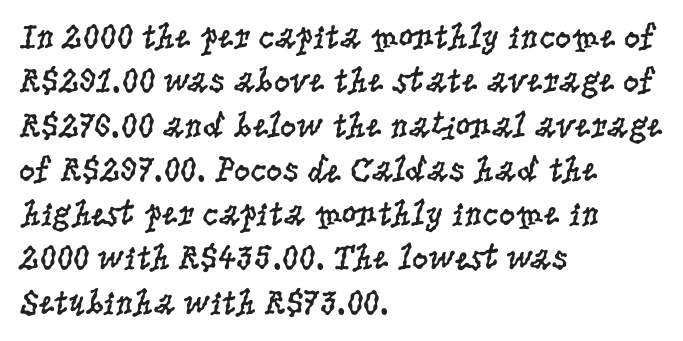
{"serif": "yes", "bold": "no", "weight": "regular", "width": "condensed", "stroke_contrast": "low", "x_height": "large", "monospaced": "no", "underline": "no", "align": "left", "line_spacing_ratio": 1.23, "letter_spacing": "normal", "letter_spacing_em": 0.0, "glyph_px": 36}
